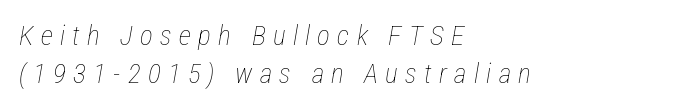
{"italic": "yes", "lean": "right", "slant_degrees": 12, "bold": "no", "underline": "no", "align": "left", "line_spacing": "normal", "line_spacing_ratio": 1.39, "letter_spacing": "wide", "letter_spacing_em": 0.27, "glyph_px": 27}
